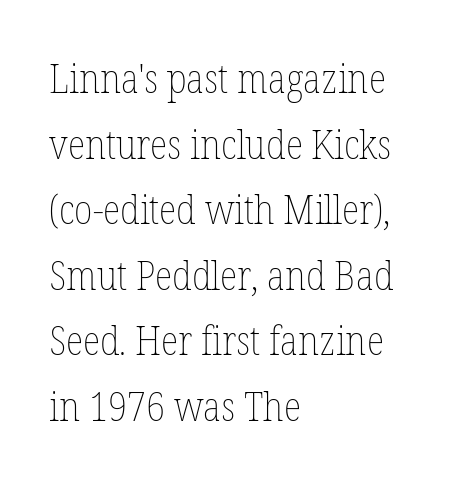
The image shows 41 px thin, condensed type, upright; set left-aligned, normal line spacing (1.6x), normal letter spacing, not underlined; low stroke contrast and a medium x-height.
